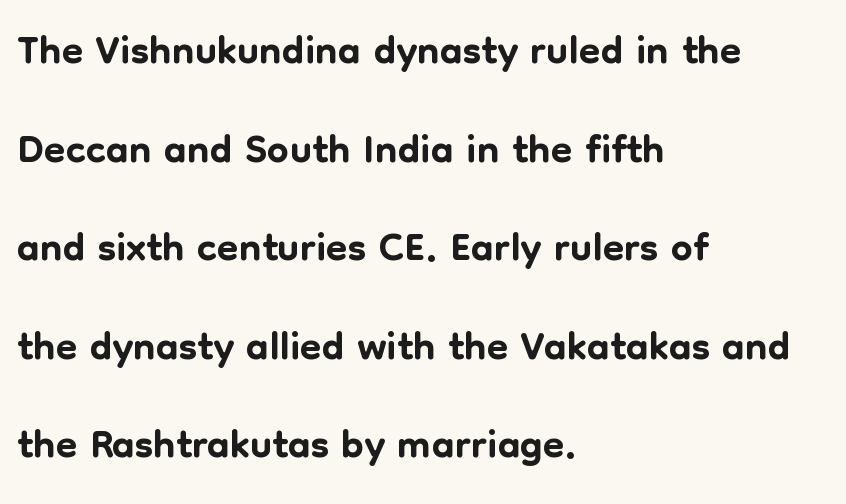
Q: Is the text italic (slanted)? A: No, it is upright.
Q: Is the typeface a serif or a sans-serif typeface? A: Sans-serif.
Q: Is the text underlined? A: No.
Q: How is the paragraph aligned? A: Left-aligned.
Q: Is the spacing between letters normal or unusually wide? A: Normal.
Q: Is the spacing between lines tight, normal or loose? A: Normal.
Q: Width (condensed, normal, or wide)? A: Normal.
Q: Stroke contrast? A: Low.
Q: x-height? A: Medium.
Q: Monospaced? A: No.
